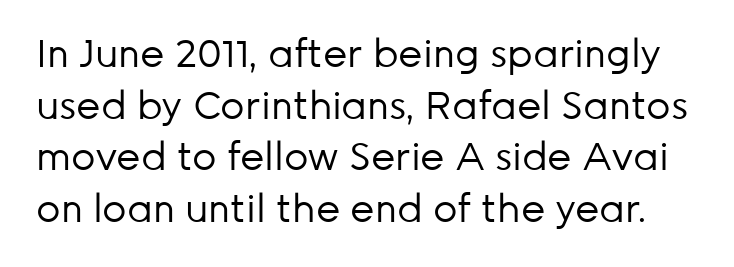
Q: Is the text bold? A: No.
Q: Is the text italic (slanted)? A: No, it is upright.
Q: Is the typeface a serif or a sans-serif typeface? A: Sans-serif.
Q: Is the text underlined? A: No.
Q: Is the spacing between letters normal or unusually wide? A: Normal.
Q: Is the spacing between lines tight, normal or loose? A: Normal.
Q: Width (condensed, normal, or wide)? A: Normal.
Q: Stroke contrast? A: Low.
Q: x-height? A: Medium.
Q: Monospaced? A: No.
